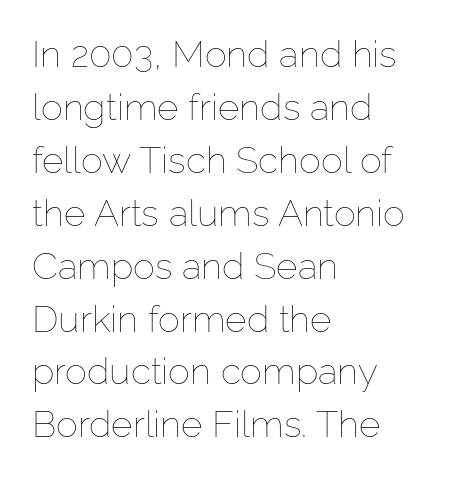
Between one letter and the next there's only the usual sliver of space. This is not heavy type; no bold has been used. All the whitespace from short lines collects on the right. Normally led — the rows are evenly, conventionally spaced. The letters stand upright; this is a roman face. The words here are not underlined.
